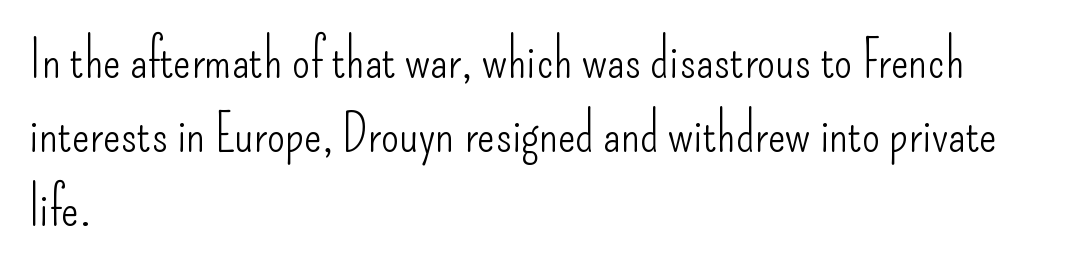
The image shows 52 px light, condensed sans-serif type, upright; set left-aligned, normal line spacing (1.42x), normal letter spacing, not underlined; low stroke contrast and a small x-height.
